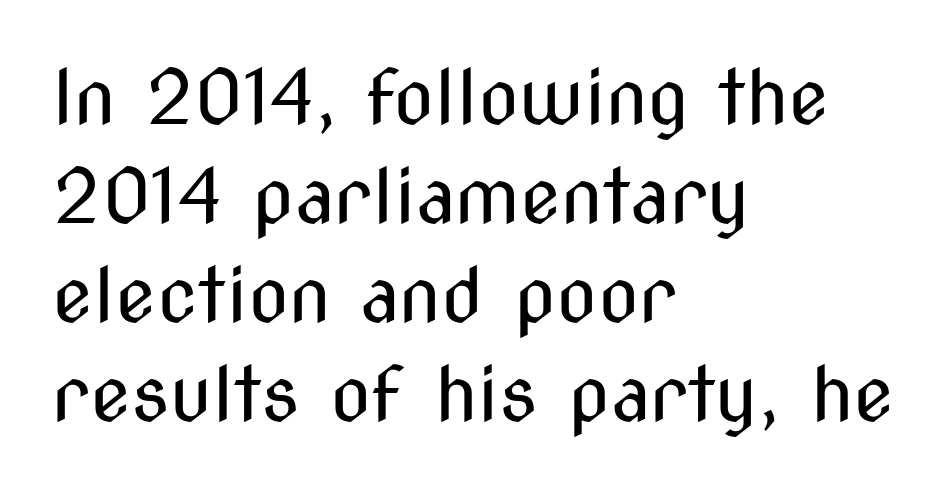
{"serif": "no", "italic": "no", "bold": "no", "weight": "regular", "width": "condensed", "stroke_contrast": "medium", "x_height": "medium", "monospaced": "no", "underline": "no", "align": "left", "line_spacing": "normal", "line_spacing_ratio": 1.32, "letter_spacing": "normal", "letter_spacing_em": 0.0, "glyph_px": 75}
